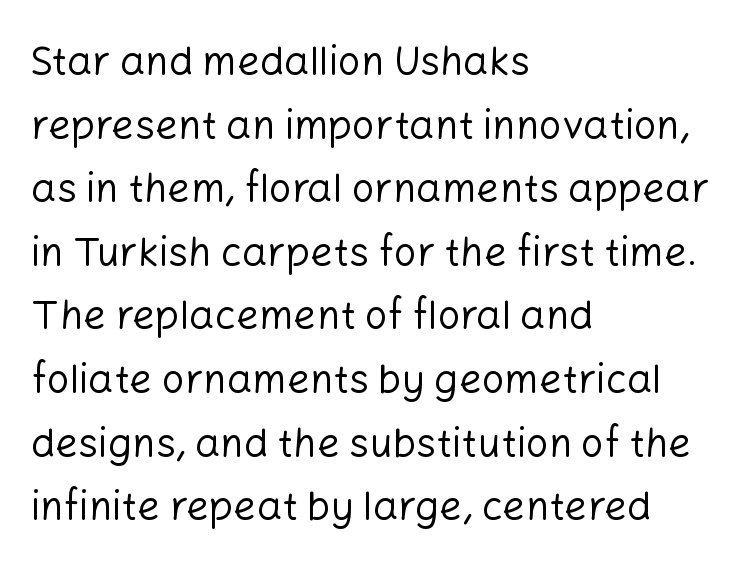
The setting favours the left margin, as ordinary paragraphs usually do. Descenders hang freely into open space. Between one letter and the next there's only the usual sliver of space. Do the letters lean? They stand straight. Stems here are at most as thick as an everyday book face.
